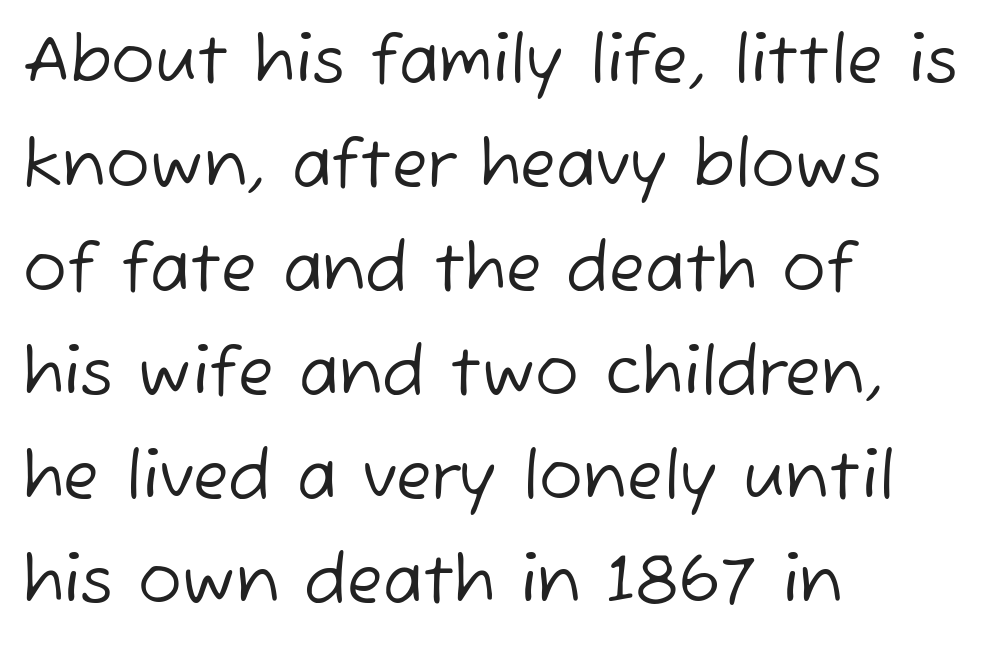
Q: Is the text bold? A: No.
Q: Is the typeface a serif or a sans-serif typeface? A: Sans-serif.
Q: Is the text underlined? A: No.
Q: How is the paragraph aligned? A: Left-aligned.
Q: Is the spacing between letters normal or unusually wide? A: Normal.
Q: Is the spacing between lines tight, normal or loose? A: Normal.
Q: Width (condensed, normal, or wide)? A: Normal.
Q: Stroke contrast? A: Low.
Q: x-height? A: Medium.
Q: Monospaced? A: No.
